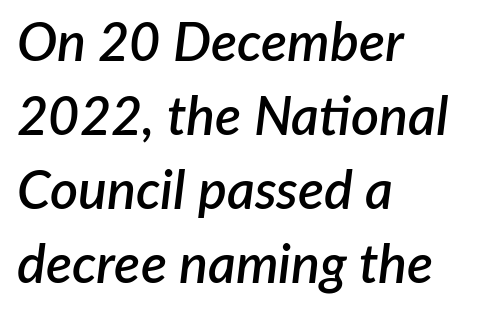
Words float on clear page, feet unadorned. These lines are set flush left with a ragged right edge. Leading matches the norm, producing a regular column. The font's italic variant was chosen for this text. Each letter keeps its own natural width here, so spacing adapts to shape. Students, note that the glyphs here touch the page at normal intervals.
